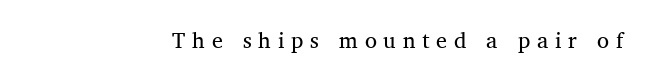
The image shows 22 px text type, upright; set unusually wide letter spacing (+0.31 em), not underlined.
